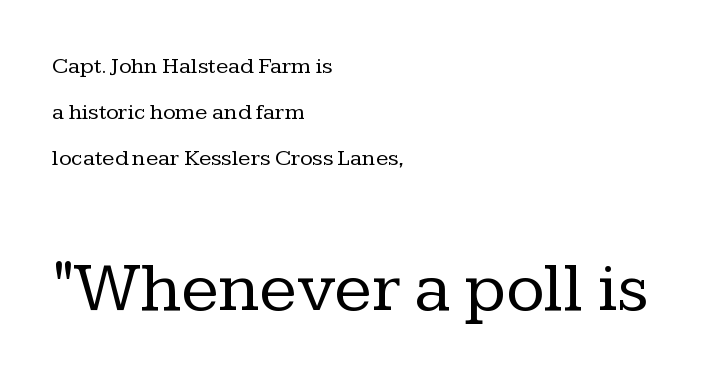
This sample uses plain, unmodified letter spacing. Think of a printed novel: that variable character pitch is what you see here. The compositor pushed each line to the left boundary. The designer dialed line spacing up above the default. The rendering enlarges the type as you move from the upper chunk to the lower.
